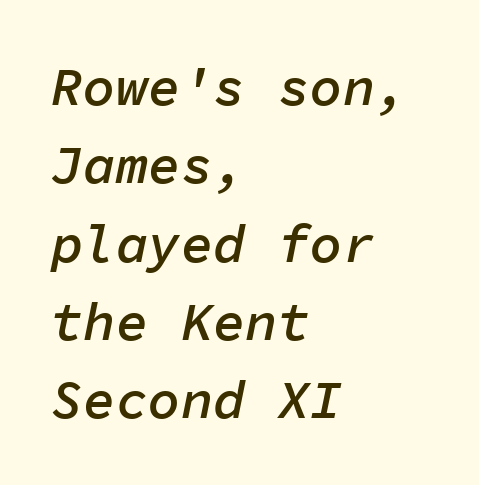
These lines were composed using italics. A bare baseline throughout the passage. The line texture is even and compact thanks to regular tracking. Horizontal alignment here is leftward, the default for most running prose.
